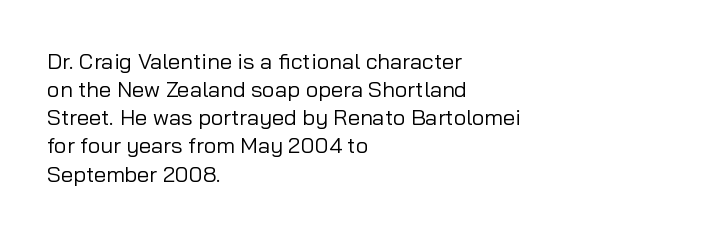
{"italic": "no", "bold": "no", "underline": "no", "align": "left", "line_spacing": "normal", "line_spacing_ratio": 1.28, "letter_spacing": "normal", "letter_spacing_em": 0.0, "glyph_px": 22}
